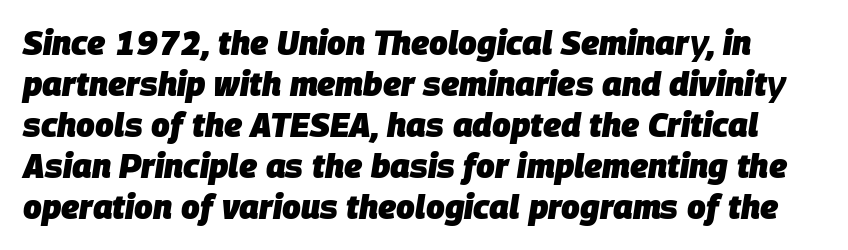
{"italic": "yes", "lean": "right", "slant_degrees": 9, "bold": "yes", "weight": "heavy", "width": "normal", "stroke_contrast": "low", "x_height": "large", "monospaced": "no", "underline": "no", "line_spacing_ratio": 1.24, "letter_spacing": "normal", "letter_spacing_em": 0.0, "glyph_px": 33}
